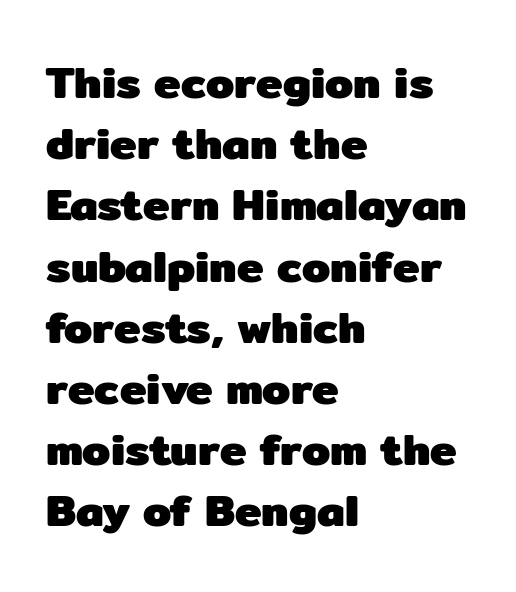
{"serif": "no", "italic": "no", "bold": "yes", "weight": "heavy", "width": "normal", "stroke_contrast": "low", "x_height": "medium", "monospaced": "no", "underline": "no", "align": "left", "line_spacing": "normal", "line_spacing_ratio": 1.36, "letter_spacing": "normal", "letter_spacing_em": 0.0, "glyph_px": 45}
